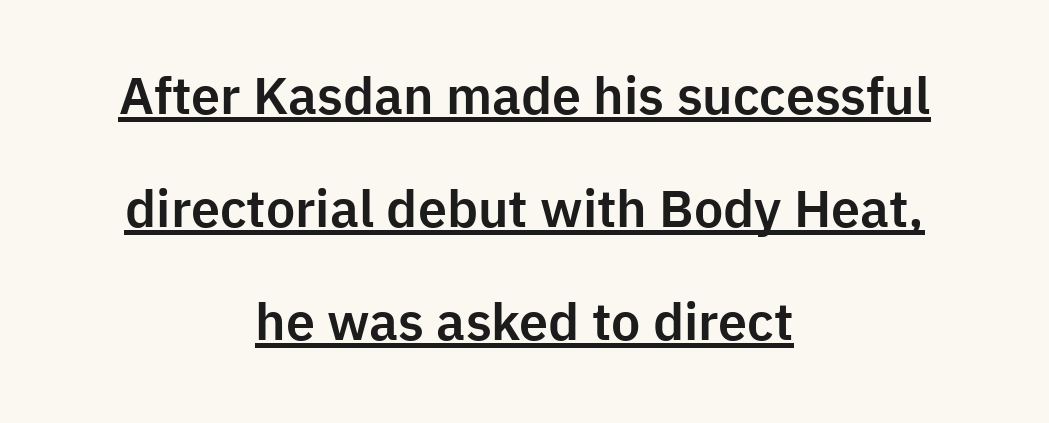
Note the varied advance widths — an 'i' is clearly narrower than an 'm'. One-word summary of the alignment: center. Are there feet on the stems? There aren't — it's a sans. This rendering leaves character spacing at its baseline value. Quick note: interline space is abundant. Is there an underline? Yes — a line sits under the letters.
